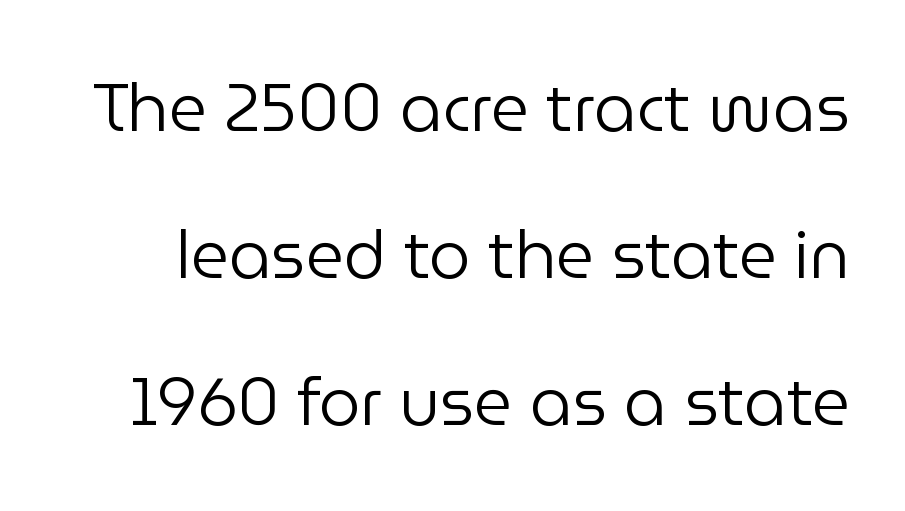
The image shows 66 px regular-weight sans-serif type, upright; set loose line spacing (2.23x), normal letter spacing, not underlined; low stroke contrast and a medium x-height.
